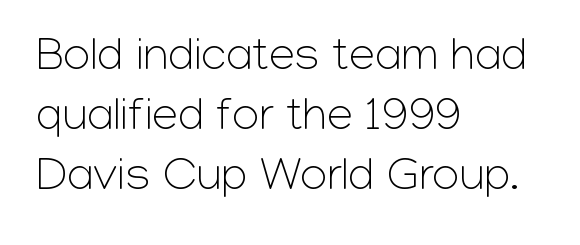
{"serif": "no", "italic": "no", "bold": "no", "weight": "light", "width": "normal", "stroke_contrast": "low", "x_height": "medium", "monospaced": "no", "underline": "no", "align": "left", "line_spacing": "normal", "line_spacing_ratio": 1.28, "letter_spacing": "normal", "letter_spacing_em": 0.0, "glyph_px": 47}
